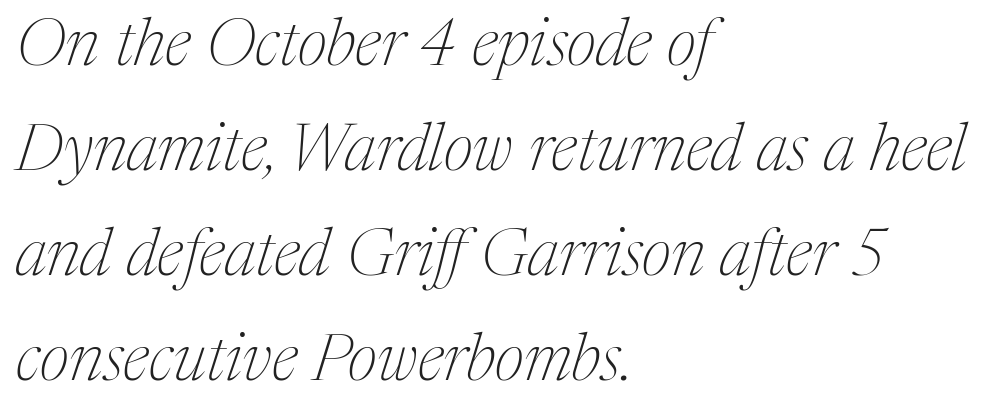
The image shows 66 px thin serif type, italic (leaning right); set left-aligned, normal line spacing (1.59x), normal letter spacing, not underlined; medium stroke contrast and a medium x-height.
